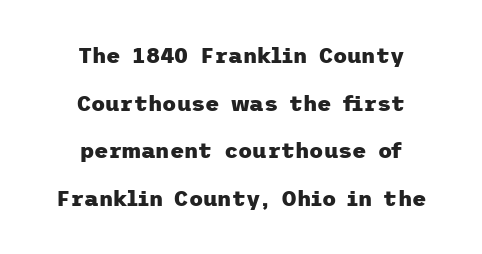
The image shows 22 px bold type, upright; set centered, loose line spacing (2.17x), normal letter spacing, not underlined.
